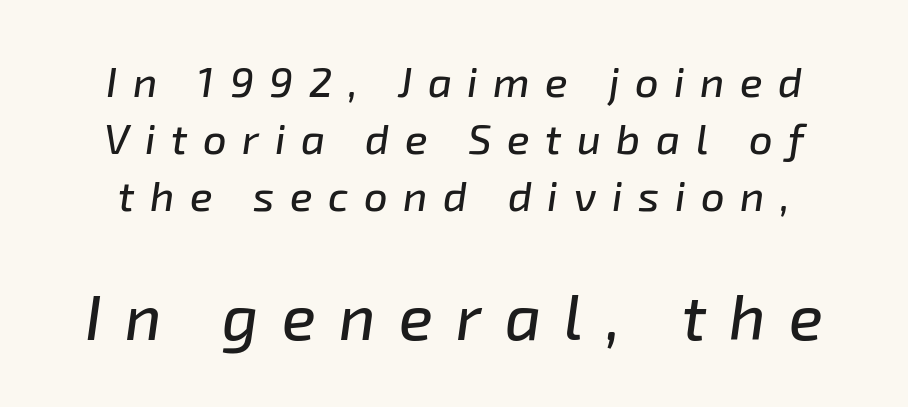
The image shows 63 px text type, italic (leaning right); set normal line spacing (1.36x), unusually wide letter spacing (+0.37 em), not underlined; the second (bottom) block is 1.5x larger; low stroke contrast and a medium x-height.
